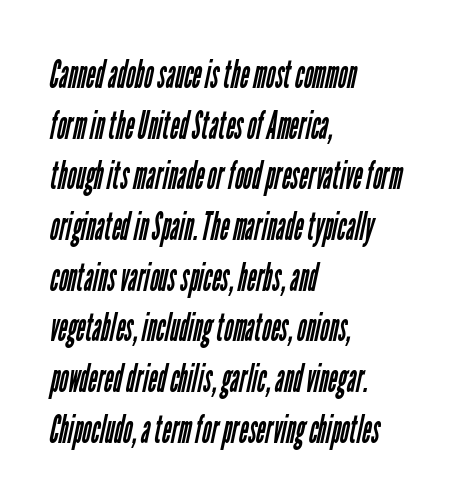
The image shows 39 px regular-weight, condensed sans-serif type; set left-aligned, normal line spacing (1.3x), normal letter spacing, not underlined; low stroke contrast and a medium x-height.
